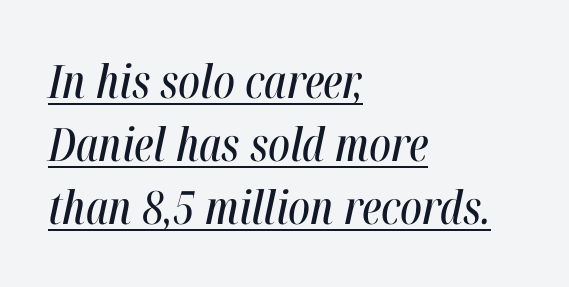
Q: Is the text italic (slanted)? A: Yes, it leans right by about 12 degrees.
Q: Is the text underlined? A: Yes.
Q: How is the paragraph aligned? A: Left-aligned.
Q: Is the spacing between letters normal or unusually wide? A: Normal.
Q: Is the spacing between lines tight, normal or loose? A: Normal.
Q: Width (condensed, normal, or wide)? A: Condensed.
Q: Stroke contrast? A: High.
Q: x-height? A: Medium.
Q: Monospaced? A: No.
